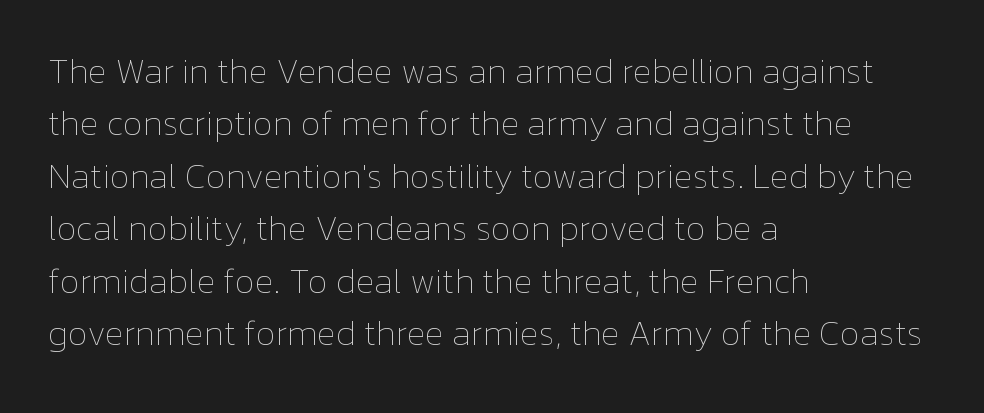
The image shows 35 px thin type, upright; set left-aligned, normal line spacing (1.5x), normal letter spacing, not underlined; low stroke contrast and a medium x-height.
